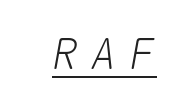
{"italic": "yes", "lean": "right", "slant_degrees": 10, "width": "normal", "stroke_contrast": "medium", "x_height": "medium", "monospaced": "yes", "underline": "yes", "letter_spacing": "wide", "letter_spacing_em": 0.3, "glyph_px": 43}
